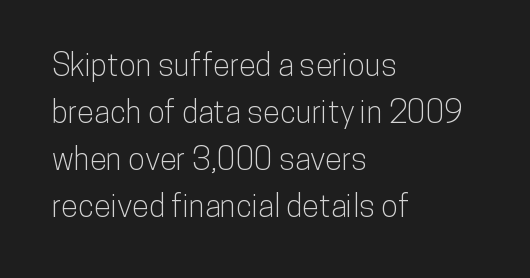
The rendering uses a moderate line-height, typical for paragraphs. Does the copy run flush right? No — it runs flush left. Does the lettering tilt? It doesn't — this is upright. Quick note: underline off.
